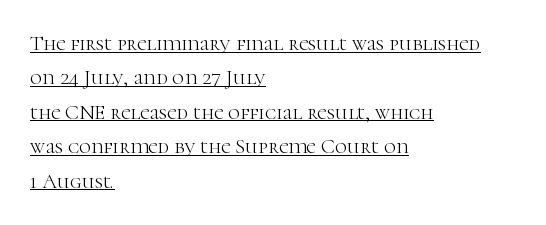
Q: Is the text bold? A: No.
Q: Is the text italic (slanted)? A: No, it is upright.
Q: Is the text underlined? A: Yes.
Q: How is the paragraph aligned? A: Left-aligned.
Q: Is the spacing between letters normal or unusually wide? A: Normal.
Q: Is the spacing between lines tight, normal or loose? A: Normal.
